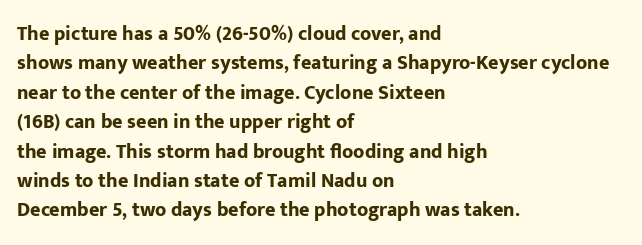
{"italic": "no", "bold": "yes", "underline": "no", "align": "left", "line_spacing": "normal", "line_spacing_ratio": 1.47, "letter_spacing": "normal", "letter_spacing_em": 0.0, "glyph_px": 20}
